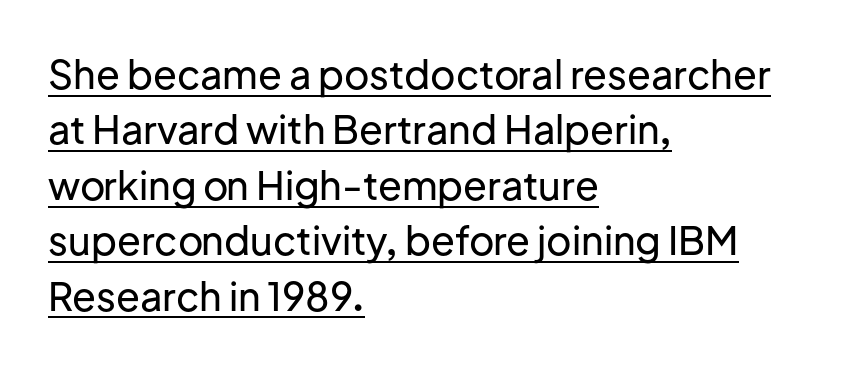
The image shows 39 px sans-serif type, upright; set left-aligned, normal line spacing (1.42x), normal letter spacing, underlined; low stroke contrast and a medium x-height.
